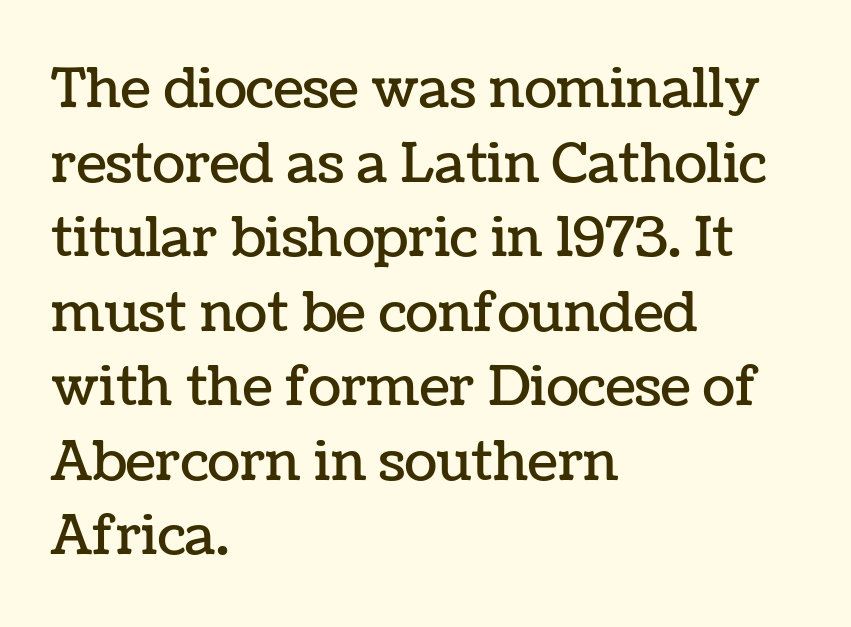
Q: Is the text italic (slanted)? A: No, it is upright.
Q: Is the text underlined? A: No.
Q: How is the paragraph aligned? A: Left-aligned.
Q: Is the spacing between letters normal or unusually wide? A: Normal.
Q: Is the spacing between lines tight, normal or loose? A: Normal.
Q: Width (condensed, normal, or wide)? A: Normal.
Q: Stroke contrast? A: Low.
Q: x-height? A: Medium.
Q: Monospaced? A: No.
